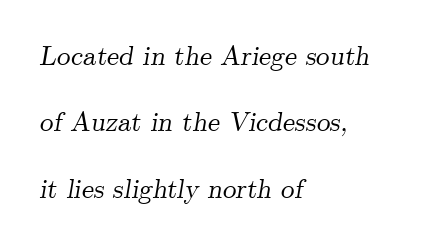
The image shows 27 px text type, italic (leaning right); set left-aligned, loose line spacing (2.46x), normal letter spacing, not underlined.
